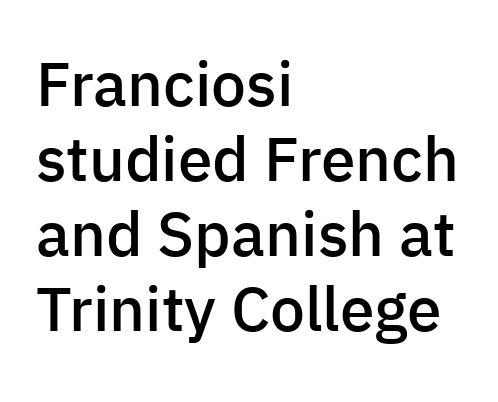
Q: Is the text bold? A: Semi-bold.
Q: Is the text italic (slanted)? A: No, it is upright.
Q: Is the typeface a serif or a sans-serif typeface? A: Sans-serif.
Q: Is the text underlined? A: No.
Q: How is the paragraph aligned? A: Left-aligned.
Q: Is the spacing between letters normal or unusually wide? A: Normal.
Q: Width (condensed, normal, or wide)? A: Normal.
Q: Stroke contrast? A: Low.
Q: x-height? A: Medium.
Q: Monospaced? A: No.
